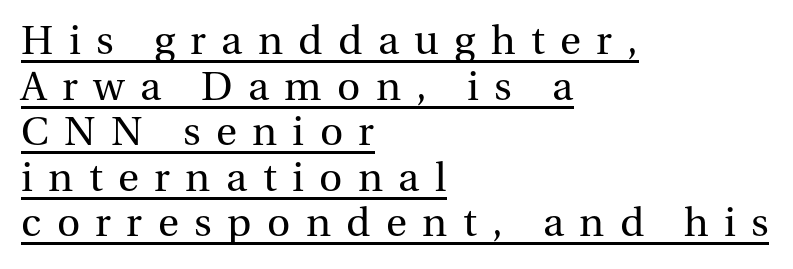
You could only call the tracking loose — the letters float apart. Letterform terminals end in serifs throughout the passage. The vertical gap from one line to the next is small. Looks like regular typesetting: each glyph gets only the width it needs. The font is comparable to plain body text, perhaps lighter. Check the space under the baseline: a stroke is drawn there.
